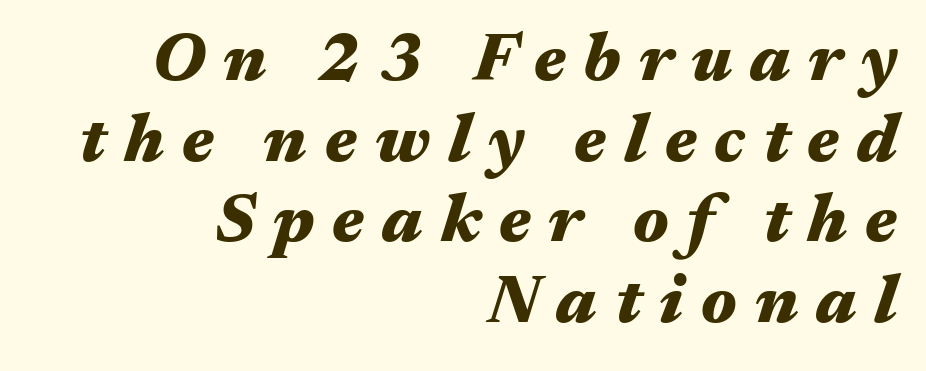
Q: Is the text bold? A: Yes.
Q: Is the text italic (slanted)? A: Yes, it leans right by about 17 degrees.
Q: Is the text underlined? A: No.
Q: How is the paragraph aligned? A: Right-aligned.
Q: Is the spacing between letters normal or unusually wide? A: Unusually wide.
Q: Width (condensed, normal, or wide)? A: Wide.
Q: Stroke contrast? A: Medium.
Q: x-height? A: Medium.
Q: Monospaced? A: No.
